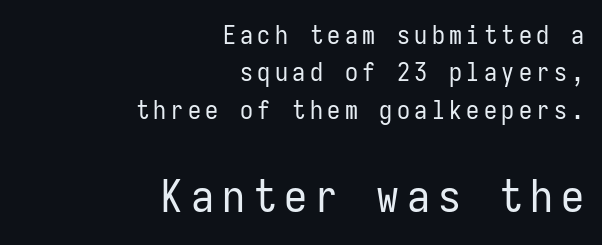
{"serif": "no", "italic": "no", "bold": "no", "weight": "regular", "width": "condensed", "stroke_contrast": "low", "x_height": "medium", "monospaced": "yes", "underline": "no", "align": "right", "line_spacing": "normal", "line_spacing_ratio": 1.44, "larger_block": "second", "size_ratio": 1.77, "glyph_px": 46}
